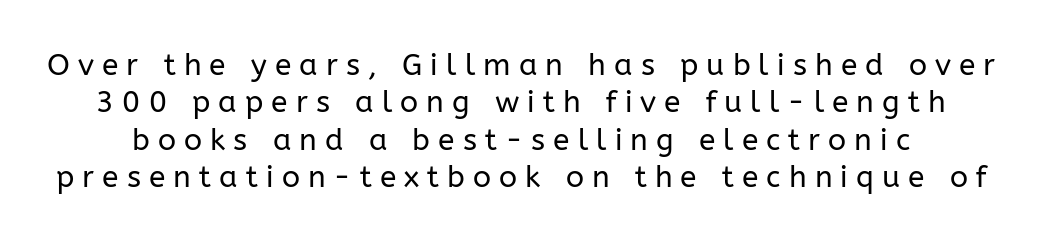
Q: Is the text bold? A: No.
Q: Is the text italic (slanted)? A: No, it is upright.
Q: Is the typeface a serif or a sans-serif typeface? A: Sans-serif.
Q: Is the text underlined? A: No.
Q: Is the spacing between letters normal or unusually wide? A: Unusually wide.
Q: Is the spacing between lines tight, normal or loose? A: Normal.
Q: Width (condensed, normal, or wide)? A: Normal.
Q: Stroke contrast? A: Low.
Q: x-height? A: Medium.
Q: Monospaced? A: No.
